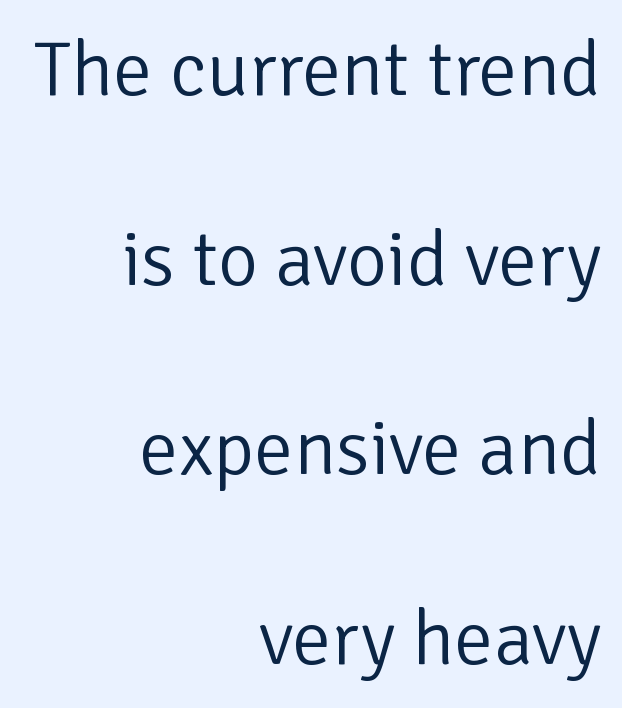
The typography opts for an upright posture over an oblique one. You could fit nearly another row in the gap between these rows. Stems and bowls with no extra thickness — not bold. The letters advance in unequal steps, a hallmark of proportional type.
